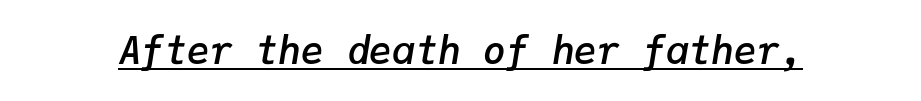
Q: Is the text bold? A: Semi-bold.
Q: Is the text italic (slanted)? A: Yes, it leans right by about 9 degrees.
Q: Is the text underlined? A: Yes.
Q: Is the spacing between letters normal or unusually wide? A: Normal.
Q: Width (condensed, normal, or wide)? A: Normal.
Q: Stroke contrast? A: Low.
Q: x-height? A: Medium.
Q: Monospaced? A: Yes.
